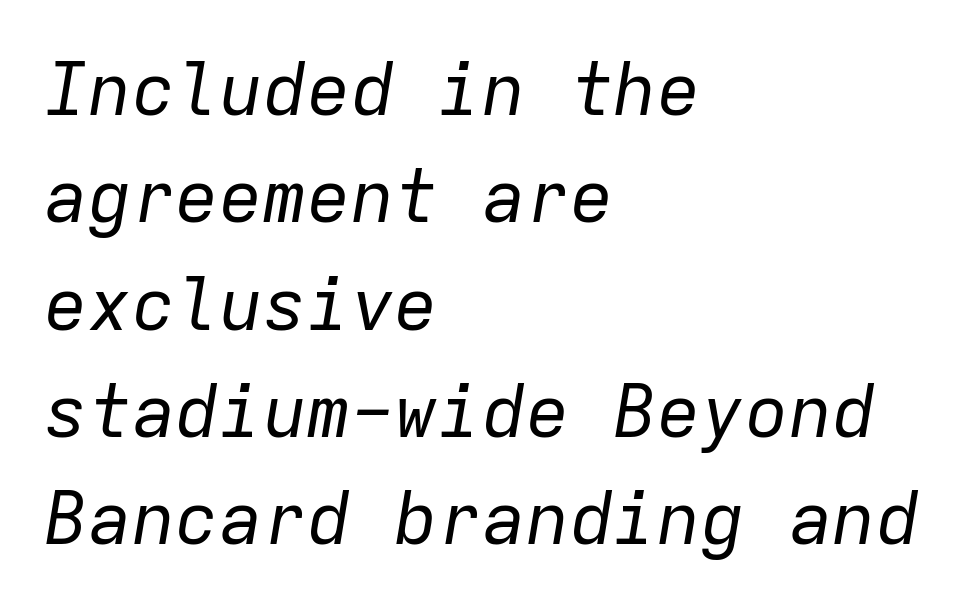
Q: Is the text bold? A: No.
Q: Is the text italic (slanted)? A: Yes, it leans right by about 9 degrees.
Q: Is the text underlined? A: No.
Q: How is the paragraph aligned? A: Left-aligned.
Q: Is the spacing between letters normal or unusually wide? A: Normal.
Q: Is the spacing between lines tight, normal or loose? A: Normal.
Q: Width (condensed, normal, or wide)? A: Normal.
Q: Stroke contrast? A: Low.
Q: x-height? A: Medium.
Q: Monospaced? A: Yes.
